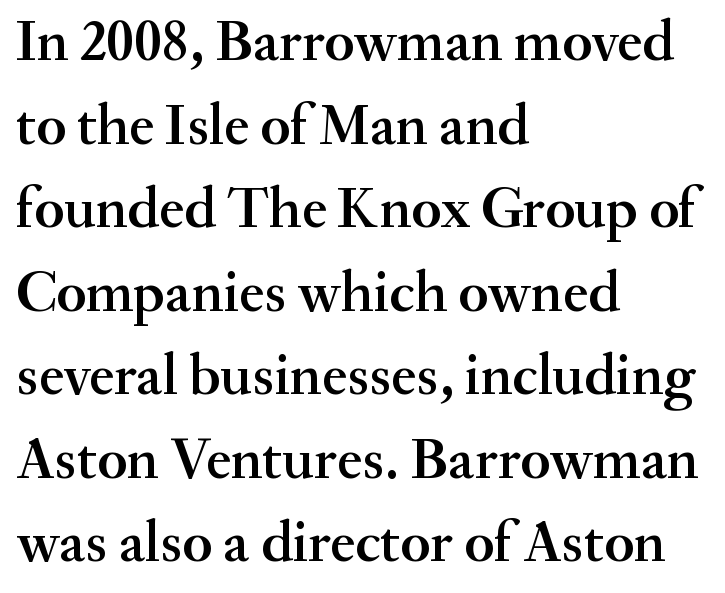
Is there any slant? The stems are plumb. Underlining? Definitely not there. The setting favours the left margin, as ordinary paragraphs usually do. Caption: semibold face, moderately heavy strokes.
